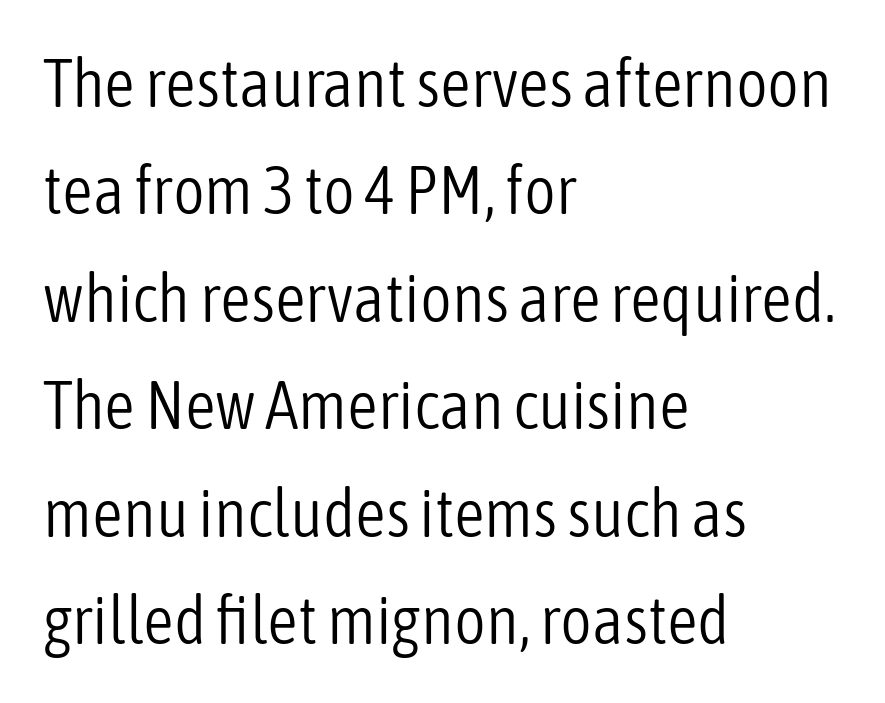
{"serif": "no", "italic": "no", "bold": "no", "weight": "light", "width": "condensed", "stroke_contrast": "low", "x_height": "medium", "monospaced": "no", "underline": "no", "align": "left", "line_spacing": "normal", "line_spacing_ratio": 1.58, "letter_spacing": "normal", "letter_spacing_em": 0.0, "glyph_px": 68}
